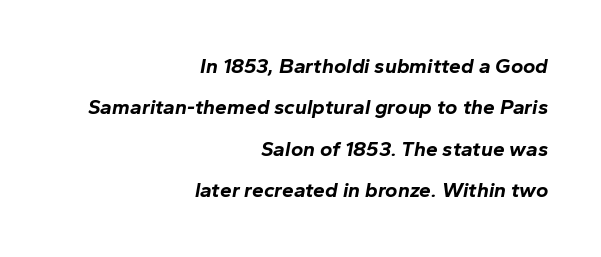
{"italic": "yes", "lean": "right", "slant_degrees": 10, "bold": "yes", "underline": "no", "align": "right", "line_spacing": "loose", "line_spacing_ratio": 1.97, "letter_spacing": "normal", "letter_spacing_em": 0.0, "glyph_px": 21}
